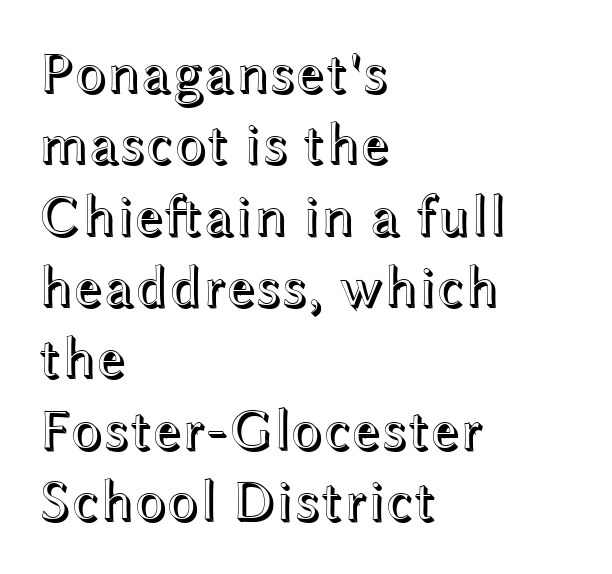
Short note: letters normally spaced. Any mark beneath the type? The region is blank. These lines are rendered in a variable-pitch font. These lines are set flush left with a ragged right edge. Every stem runs plumb, perpendicular to the baseline.
